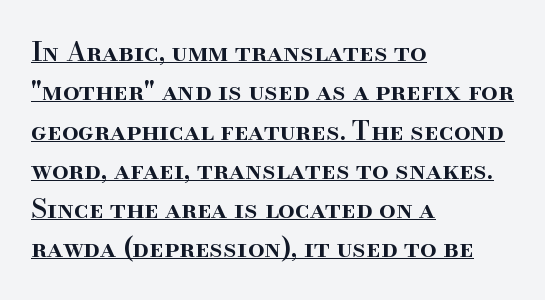
{"italic": "no", "bold": "semi", "underline": "yes", "align": "left", "line_spacing": "normal", "line_spacing_ratio": 1.51, "letter_spacing": "normal", "letter_spacing_em": 0.0, "glyph_px": 26}
